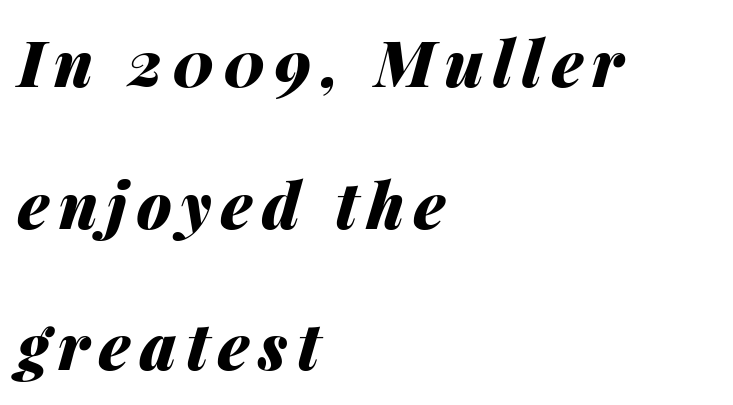
{"italic": "yes", "lean": "right", "slant_degrees": 14, "bold": "yes", "weight": "heavy", "width": "normal", "stroke_contrast": "medium", "x_height": "medium", "monospaced": "no", "underline": "no", "align": "left", "line_spacing": "loose", "line_spacing_ratio": 2.25, "glyph_px": 63}
